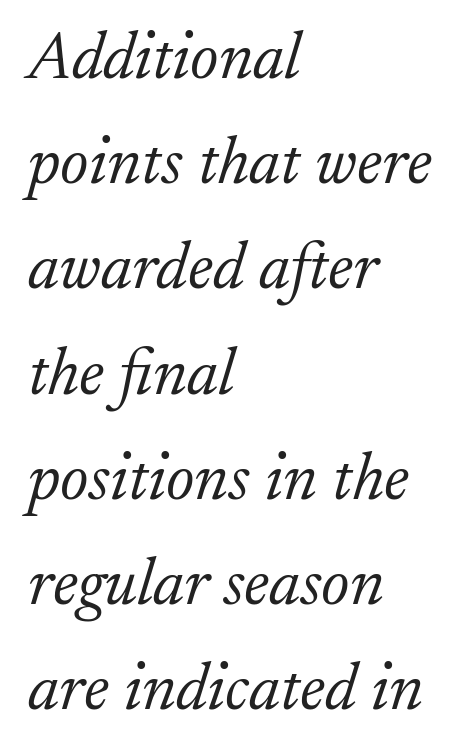
This sample is left-justified, so line endings fall wherever the words run out. Each word holds together tightly as a unit, with standard inter-letter gaps. Check where the strokes stop: tiny serifs finish them off. Is the type heavy? It reads as light-to-regular instead. If you drew a line through each stem, it would be angled.
